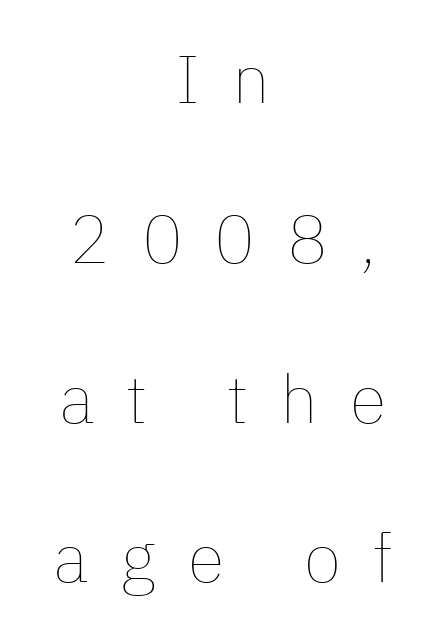
Q: Is the text bold? A: No.
Q: Is the text italic (slanted)? A: No, it is upright.
Q: Is the text underlined? A: No.
Q: How is the paragraph aligned? A: Centered.
Q: Is the spacing between letters normal or unusually wide? A: Unusually wide.
Q: Is the spacing between lines tight, normal or loose? A: Loose.
Q: Width (condensed, normal, or wide)? A: Normal.
Q: Stroke contrast? A: Low.
Q: x-height? A: Medium.
Q: Monospaced? A: No.
